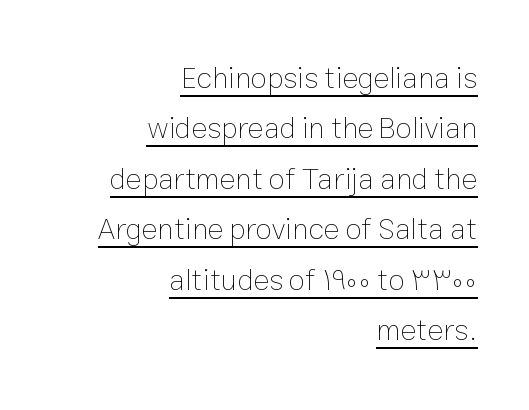
The image shows 30 px thin type, upright; set right-aligned, normal line spacing (1.68x), normal letter spacing, underlined; low stroke contrast and a medium x-height.
